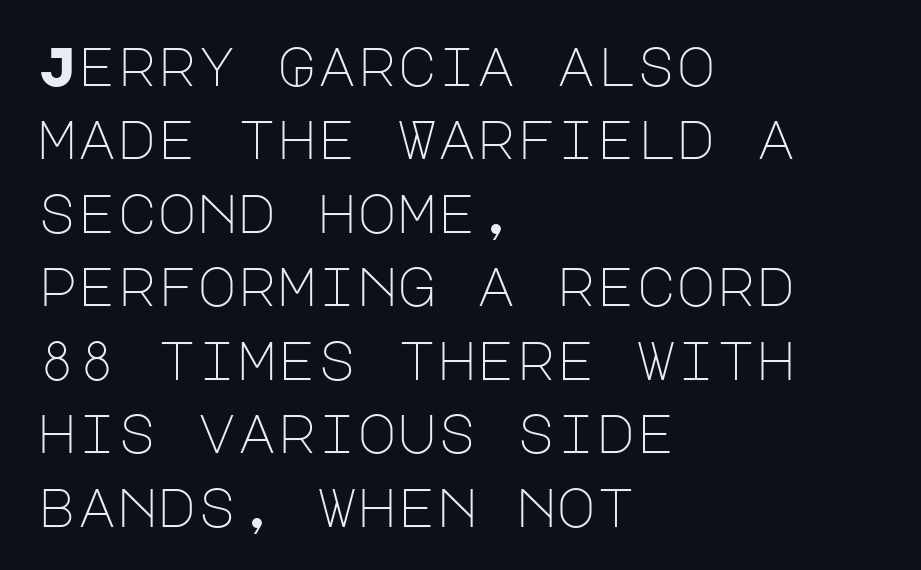
The image shows 54 px light sans-serif type, upright; set left-aligned, normal line spacing (1.36x), normal letter spacing, not underlined; low stroke contrast and a large x-height.
